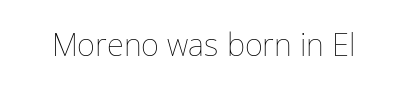
{"italic": "no", "bold": "no", "weight": "thin", "width": "normal", "stroke_contrast": "low", "x_height": "medium", "monospaced": "no", "underline": "no", "letter_spacing": "normal", "letter_spacing_em": 0.0, "glyph_px": 31}
